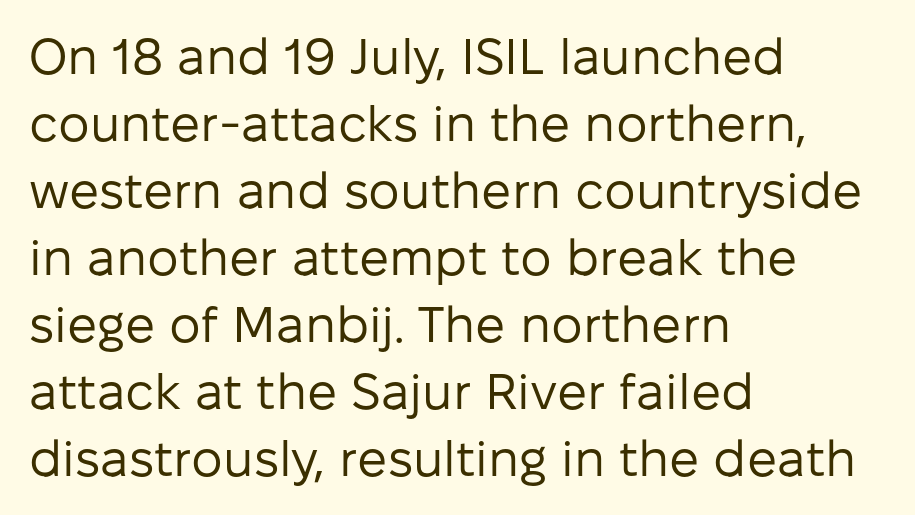
{"serif": "no", "italic": "no", "bold": "no", "weight": "regular", "width": "normal", "stroke_contrast": "low", "x_height": "medium", "monospaced": "no", "underline": "no", "align": "left", "line_spacing": "normal", "line_spacing_ratio": 1.34, "letter_spacing": "normal", "letter_spacing_em": 0.0, "glyph_px": 50}
